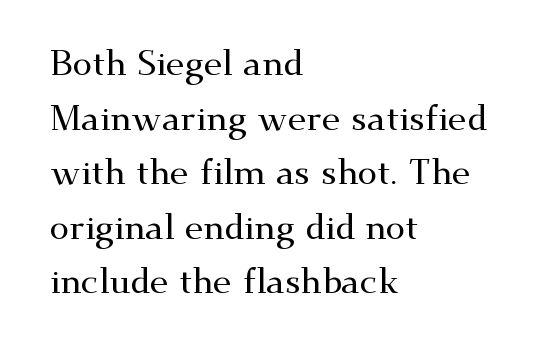
{"serif": "yes", "italic": "no", "width": "wide", "stroke_contrast": "medium", "x_height": "small", "monospaced": "no", "underline": "no", "align": "left", "line_spacing": "normal", "line_spacing_ratio": 1.56, "letter_spacing": "normal", "letter_spacing_em": 0.0, "glyph_px": 35}
